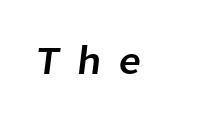
The horizontal fit of the characters is loose and conspicuously gappy. This is sans-serif lettering, the kind often seen on screens and signage. You could not count columns in this text — the font is proportionally spaced. The specimen omits any rule beneath the text block's lines.
